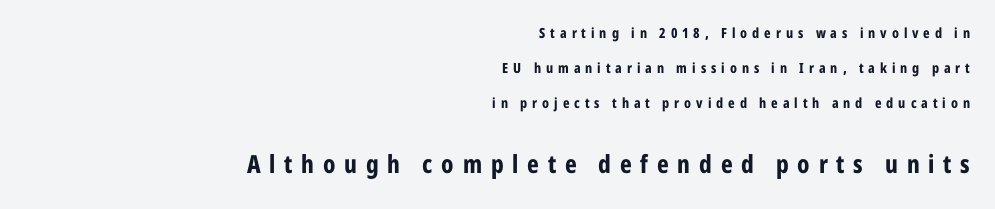
{"italic": "no", "bold": "yes", "underline": "no", "align": "right", "line_spacing": "loose", "line_spacing_ratio": 2.5, "letter_spacing": "wide", "letter_spacing_em": 0.35, "larger_block": "second", "size_ratio": 1.79, "glyph_px": 25}
